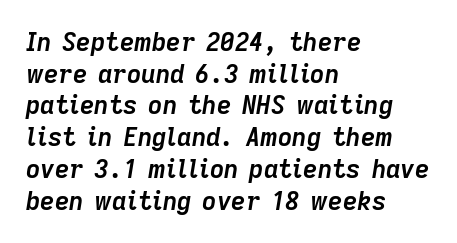
The image shows 25 px bold type, italic (leaning right); set left-aligned, normal line spacing (1.27x), normal letter spacing, not underlined.
